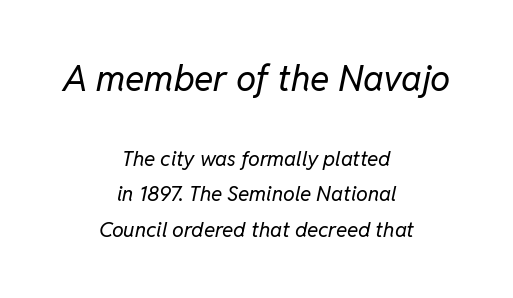
Q: Is the text bold? A: No.
Q: Is the text italic (slanted)? A: Yes, it leans right by about 11 degrees.
Q: Is the text underlined? A: No.
Q: How is the paragraph aligned? A: Centered.
Q: Is the spacing between letters normal or unusually wide? A: Normal.
Q: Is the spacing between lines tight, normal or loose? A: Normal.
Q: Which block of text is set in a larger size, the first (top) or the second (bottom)? A: The first (top) one.
Q: Width (condensed, normal, or wide)? A: Normal.
Q: Stroke contrast? A: Low.
Q: x-height? A: Medium.
Q: Monospaced? A: No.
